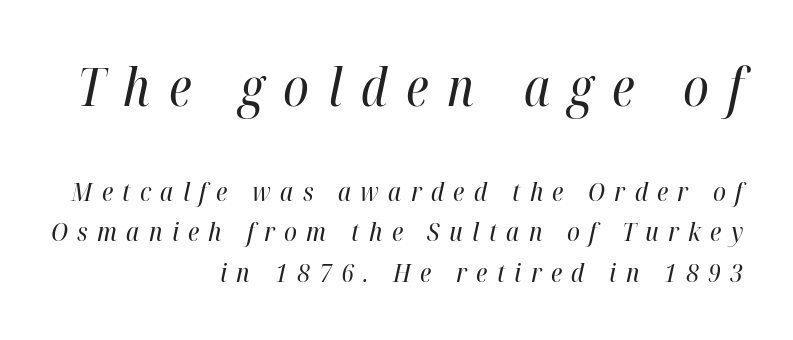
{"italic": "yes", "lean": "right", "slant_degrees": 12, "bold": "no", "weight": "regular", "width": "condensed", "stroke_contrast": "high", "x_height": "medium", "monospaced": "no", "underline": "no", "align": "right", "line_spacing": "normal", "line_spacing_ratio": 1.56, "letter_spacing": "wide", "letter_spacing_em": 0.36, "larger_block": "first", "size_ratio": 2.0, "glyph_px": 52}
